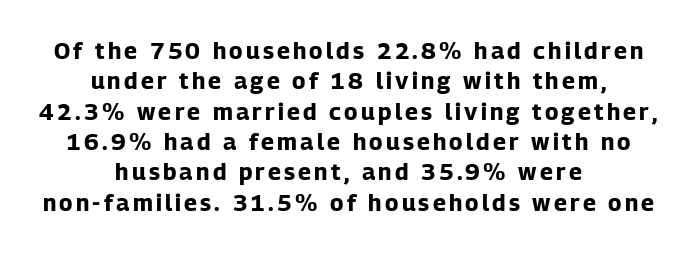
{"italic": "no", "bold": "yes", "underline": "no", "align": "center", "line_spacing": "normal", "line_spacing_ratio": 1.32, "glyph_px": 23}
